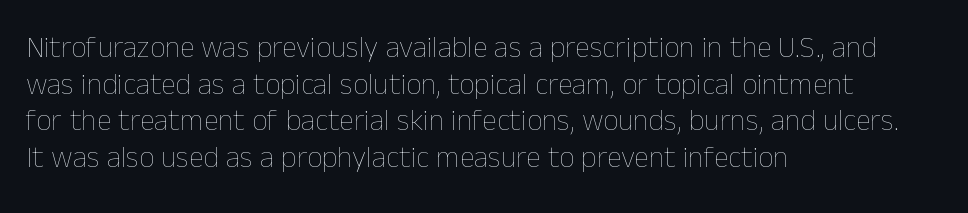
Q: Is the text bold? A: No.
Q: Is the text italic (slanted)? A: No, it is upright.
Q: Is the text underlined? A: No.
Q: How is the paragraph aligned? A: Left-aligned.
Q: Is the spacing between letters normal or unusually wide? A: Normal.
Q: Width (condensed, normal, or wide)? A: Normal.
Q: Stroke contrast? A: Low.
Q: x-height? A: Medium.
Q: Monospaced? A: No.
